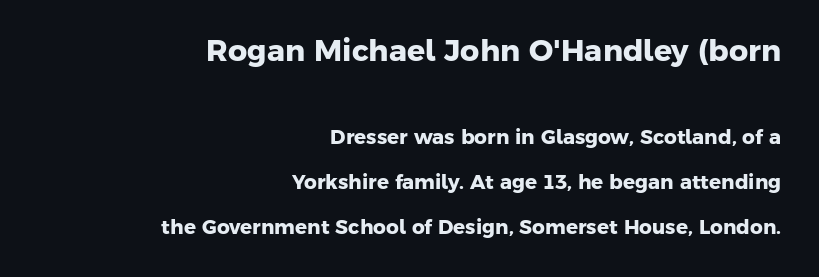
The image shows 30 px heavy sans-serif type; set right-aligned, loose line spacing (2.25x), normal letter spacing, not underlined; the first (top) block is 1.5x larger; low stroke contrast and a medium x-height.
